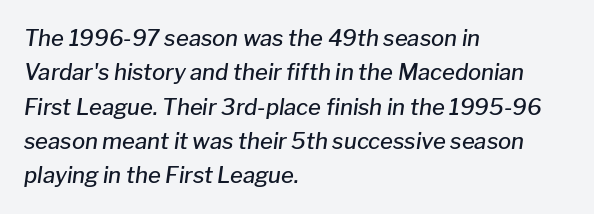
Q: Is the text bold? A: Semi-bold.
Q: Is the text italic (slanted)? A: Yes, it leans right by about 8 degrees.
Q: Is the text underlined? A: No.
Q: How is the paragraph aligned? A: Left-aligned.
Q: Is the spacing between letters normal or unusually wide? A: Normal.
Q: Is the spacing between lines tight, normal or loose? A: Normal.
